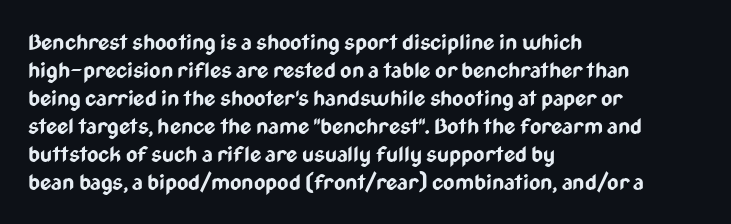
Q: Is the text bold? A: Yes.
Q: Is the text italic (slanted)? A: No, it is upright.
Q: Is the text underlined? A: No.
Q: How is the paragraph aligned? A: Left-aligned.
Q: Is the spacing between letters normal or unusually wide? A: Normal.
Q: Is the spacing between lines tight, normal or loose? A: Normal.
